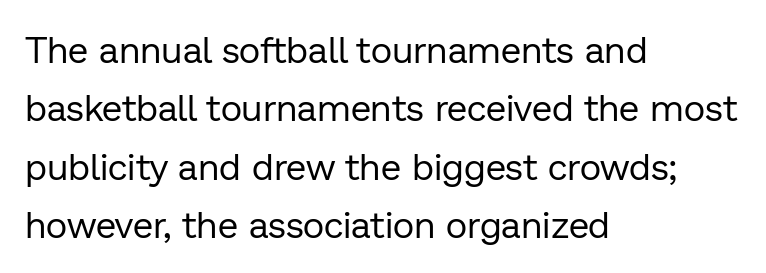
Note the varied advance widths — an 'i' is clearly narrower than an 'm'. A classic flush-left, rag-right setting is used for this passage. Caption: face not bold, strokes unweighted. The passage shown is typeset with a sans-serif family. There is no visible air inserted between adjacent glyphs.
